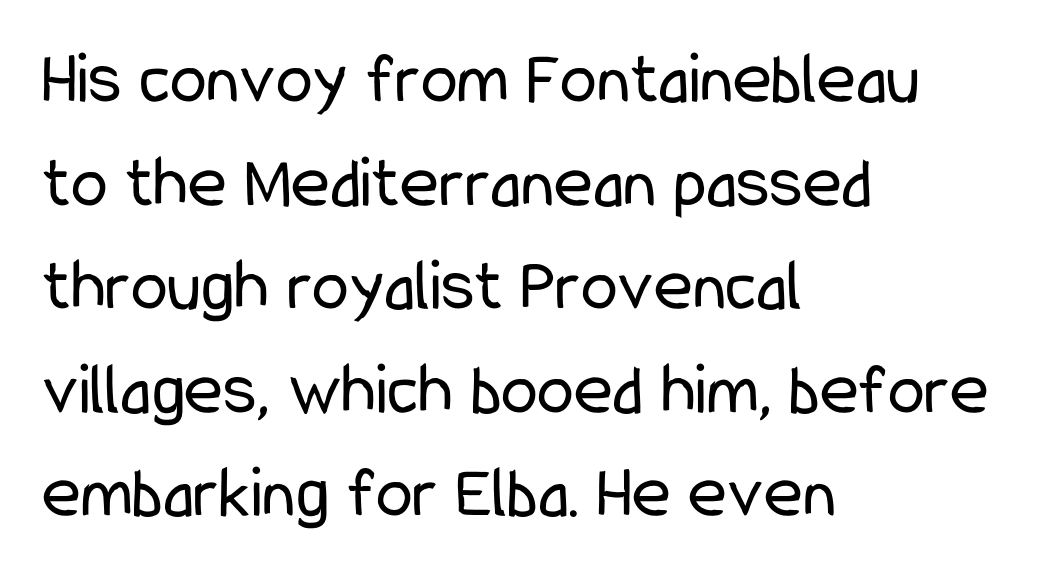
Q: Is the text bold? A: No.
Q: Is the text italic (slanted)? A: No, it is upright.
Q: Is the typeface a serif or a sans-serif typeface? A: Sans-serif.
Q: Is the text underlined? A: No.
Q: How is the paragraph aligned? A: Left-aligned.
Q: Is the spacing between letters normal or unusually wide? A: Normal.
Q: Is the spacing between lines tight, normal or loose? A: Normal.
Q: Width (condensed, normal, or wide)? A: Condensed.
Q: Stroke contrast? A: Low.
Q: x-height? A: Medium.
Q: Monospaced? A: No.
